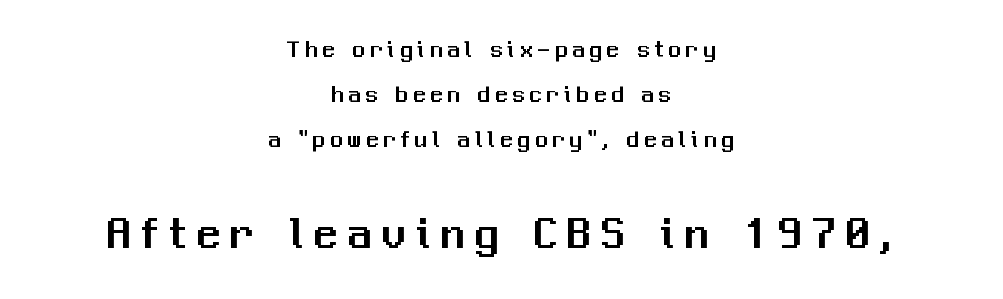
{"serif": "no", "italic": "no", "width": "normal", "stroke_contrast": "medium", "x_height": "medium", "monospaced": "no", "underline": "no", "align": "center", "line_spacing_ratio": 1.88, "letter_spacing": "wide", "letter_spacing_em": 0.22, "larger_block": "second", "size_ratio": 1.96, "glyph_px": 47}
